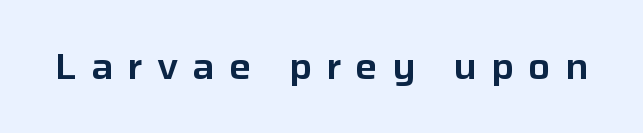
{"serif": "no", "italic": "no", "width": "normal", "stroke_contrast": "low", "x_height": "medium", "monospaced": "no", "underline": "no", "letter_spacing": "wide", "letter_spacing_em": 0.38, "glyph_px": 37}
